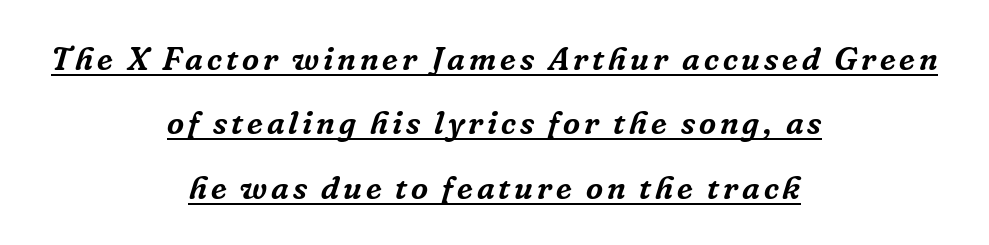
Does the copy run flush right? No — it is centered line by line. Does the type have serifs? Yes, each stem ends in a small foot. Character widths vary here, with narrow letters taking less room than wide ones. These lines stand farther apart than default settings would place them. In terms of posture, this sample is oblique.
